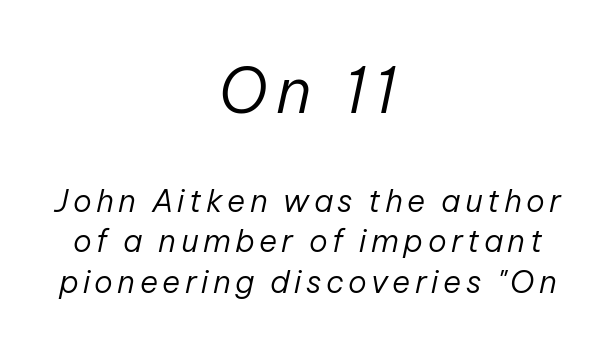
The image shows 62 px regular-weight type, italic (leaning right); set centered, normal line spacing (1.3x), not underlined; the first (top) block is 2.0x larger; low stroke contrast and a medium x-height.
